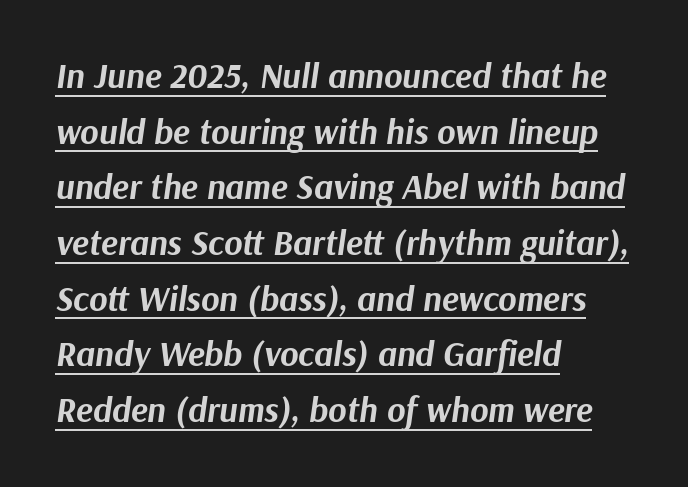
Somebody hit Ctrl+U on this one — the words are underlined. A classic flush-left, rag-right setting is used for this passage. Typographic density is high because the face is bold. The vertical gap from one line to the next is medium. Style check: oblique. Letter spacing: default.
